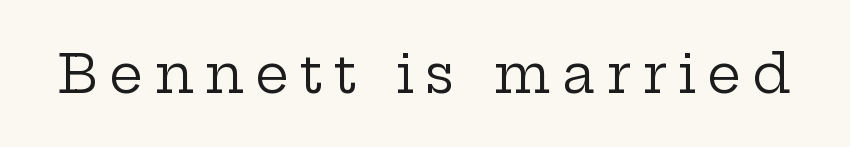
The image shows 54 px regular-weight, wide serif type, upright; set unusually wide letter spacing (+0.2 em), not underlined; low stroke contrast and a medium x-height.
